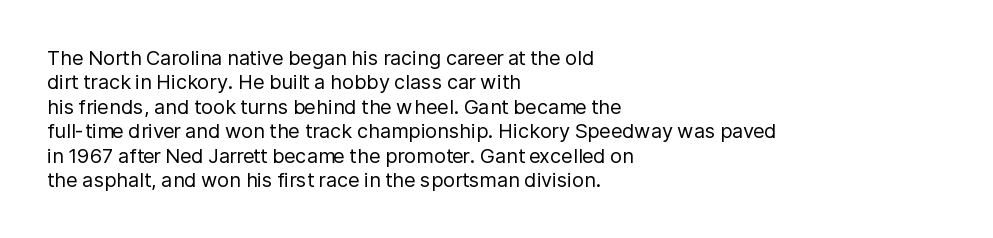
The image shows 20 px text type, upright; set left-aligned, line spacing 1.22x, normal letter spacing, not underlined.
